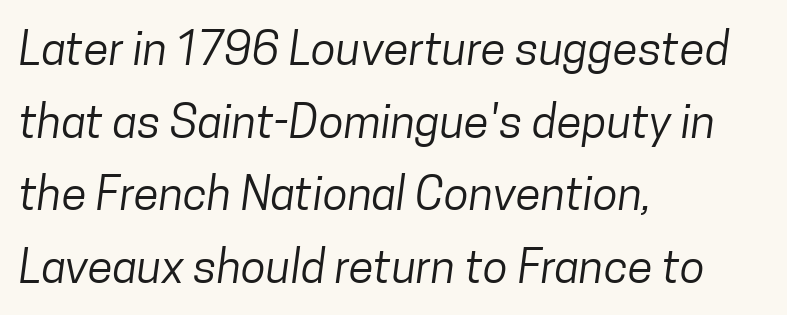
Horizontally, the lines are justified to the leading edge only. A bare baseline throughout the passage. Unbolded letterforms with no extra heft. Summary of vertical rhythm: regular, with standard interline spacing.
